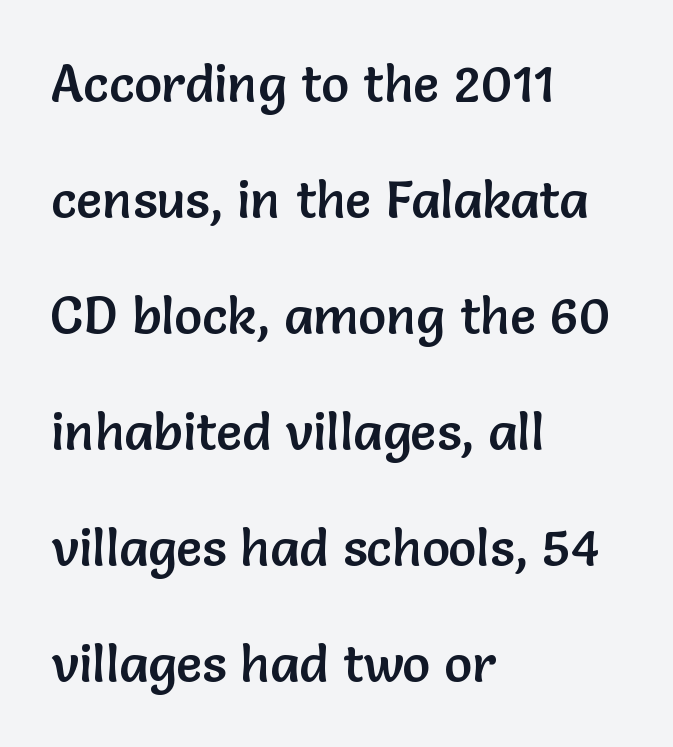
{"serif": "no", "italic": "no", "width": "normal", "stroke_contrast": "low", "x_height": "medium", "monospaced": "no", "underline": "no", "align": "left", "line_spacing": "loose", "line_spacing_ratio": 2.23, "letter_spacing": "normal", "letter_spacing_em": 0.0, "glyph_px": 52}
